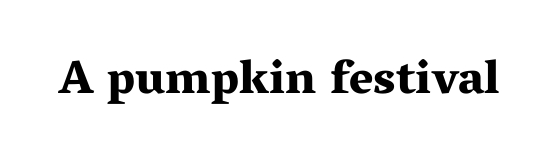
No word sits above an underline. Italic: no, the glyphs are upright roman. A full-strength bold gives these letters their thick strokes. Serifs: yes, visible at the terminals of the letterforms. You could call the tracking neutral — neither tight nor loose.
